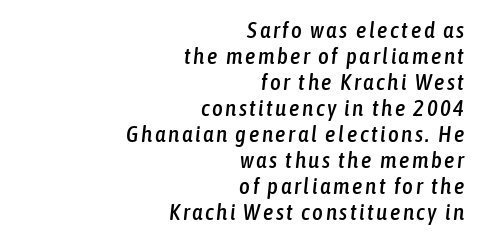
{"italic": "yes", "lean": "right", "slant_degrees": 6, "underline": "no", "align": "right", "line_spacing": "tight", "line_spacing_ratio": 1.13, "glyph_px": 23}
